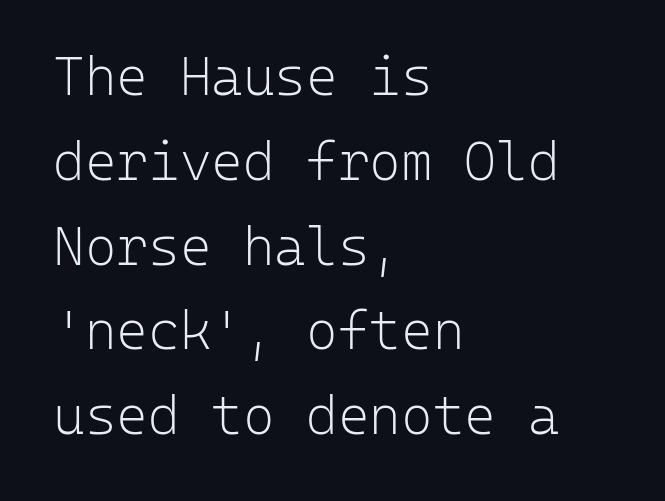
The image shows 54 px light sans-serif type, upright, monospaced; set left-aligned, normal line spacing (1.57x), normal letter spacing, not underlined; low stroke contrast and a medium x-height.
